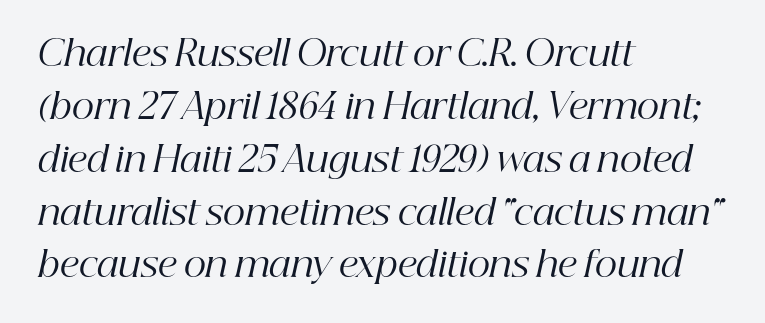
Q: Is the text bold? A: No.
Q: Is the text italic (slanted)? A: Yes, it leans right by about 12 degrees.
Q: Is the typeface a serif or a sans-serif typeface? A: Serif.
Q: Is the text underlined? A: No.
Q: How is the paragraph aligned? A: Left-aligned.
Q: Is the spacing between letters normal or unusually wide? A: Normal.
Q: Is the spacing between lines tight, normal or loose? A: Normal.
Q: Width (condensed, normal, or wide)? A: Normal.
Q: Stroke contrast? A: High.
Q: x-height? A: Medium.
Q: Monospaced? A: No.
